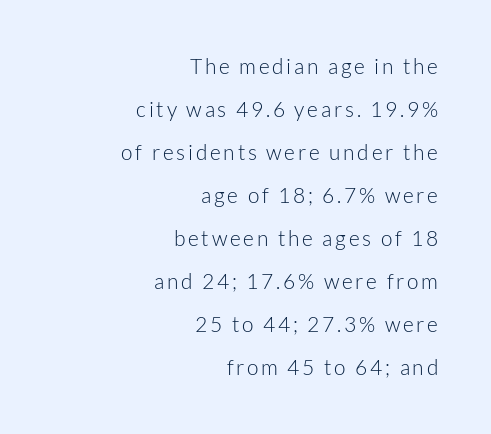
The image shows 21 px text type, upright; set right-aligned, loose line spacing (2.05x), not underlined.
